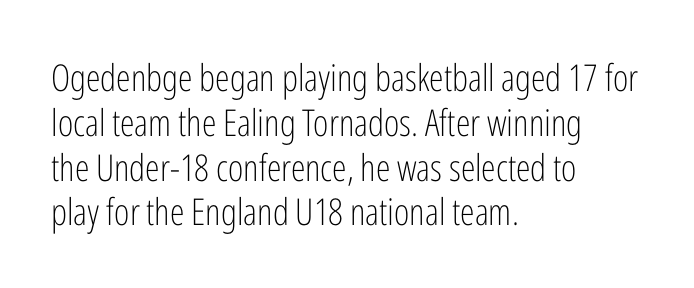
Typeset ragged right — the left edge is the straight one. Letters rest on an invisible, unmarked baseline. The letters advance in unequal steps, a hallmark of proportional type. You can tell it's not italic because the verticals are truly vertical. The glyphs in this specimen are sans serif.
